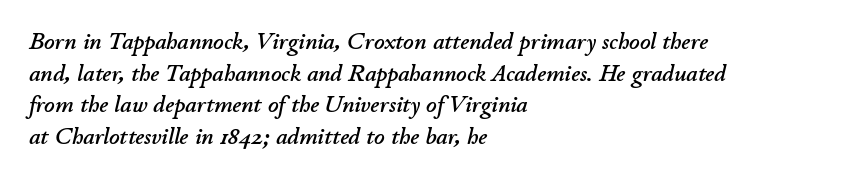
{"italic": "yes", "lean": "right", "slant_degrees": 11, "underline": "no", "align": "left", "line_spacing": "normal", "line_spacing_ratio": 1.38, "letter_spacing": "normal", "letter_spacing_em": 0.0, "glyph_px": 23}
